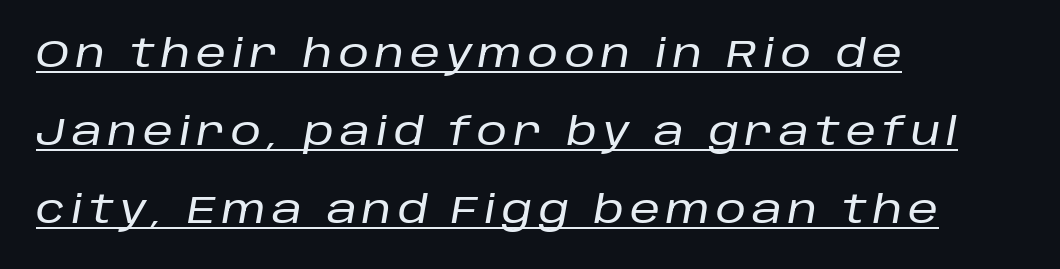
{"italic": "yes", "lean": "right", "slant_degrees": 10, "width": "normal", "stroke_contrast": "low", "x_height": "large", "monospaced": "no", "underline": "yes", "align": "left", "line_spacing": "loose", "line_spacing_ratio": 2.05, "glyph_px": 38}
